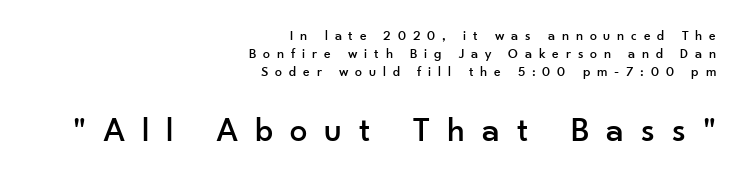
Q: Is the text italic (slanted)? A: No, it is upright.
Q: Is the typeface a serif or a sans-serif typeface? A: Sans-serif.
Q: Is the text underlined? A: No.
Q: How is the paragraph aligned? A: Right-aligned.
Q: Is the spacing between letters normal or unusually wide? A: Unusually wide.
Q: Is the spacing between lines tight, normal or loose? A: Normal.
Q: Which block of text is set in a larger size, the first (top) or the second (bottom)? A: The second (bottom) one.
Q: Width (condensed, normal, or wide)? A: Normal.
Q: Stroke contrast? A: Low.
Q: x-height? A: Small.
Q: Monospaced? A: No.
